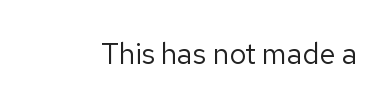
Does the lettering tilt? It doesn't — this is upright. Here the designer chose a conventional face with non-uniform glyph widths. Unmarked baselines from the first word to the last. Look at the tracking — it's just the regular setting, nothing added.
